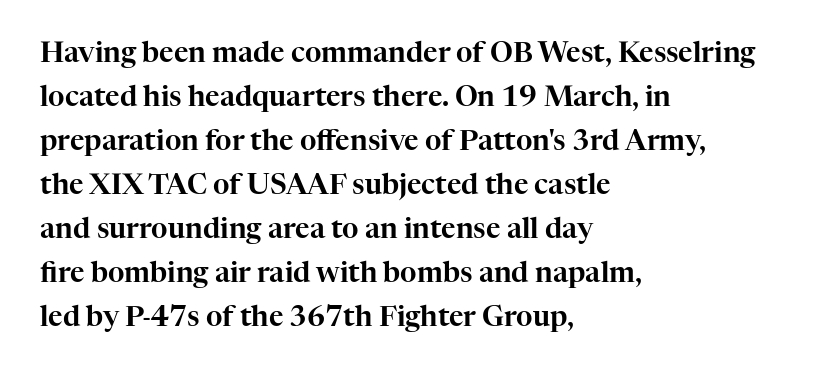
The image shows 28 px serif type, upright; set left-aligned, normal line spacing (1.57x), normal letter spacing, not underlined; high stroke contrast and a medium x-height.
